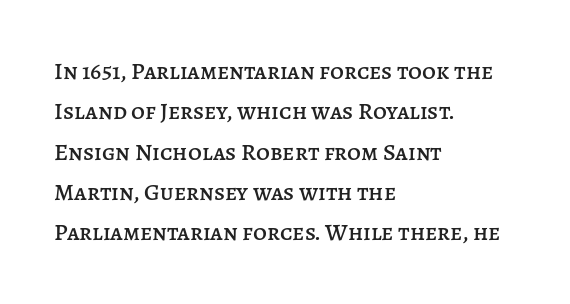
The image shows 24 px text type, upright; set left-aligned, normal line spacing (1.68x), normal letter spacing, not underlined.
